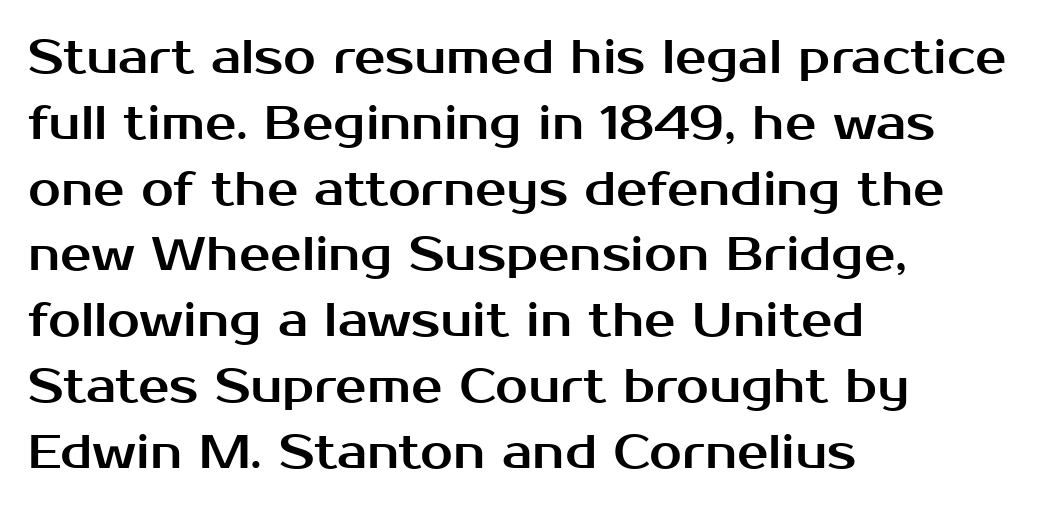
Q: Is the text italic (slanted)? A: No, it is upright.
Q: Is the typeface a serif or a sans-serif typeface? A: Sans-serif.
Q: Is the text underlined? A: No.
Q: How is the paragraph aligned? A: Left-aligned.
Q: Is the spacing between letters normal or unusually wide? A: Normal.
Q: Is the spacing between lines tight, normal or loose? A: Normal.
Q: Width (condensed, normal, or wide)? A: Normal.
Q: Stroke contrast? A: Medium.
Q: x-height? A: Medium.
Q: Monospaced? A: No.
